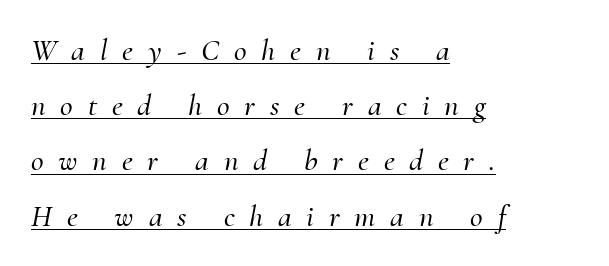
Underline: present. This sample has the flowing, uneven cadence of proportional lettering. Serif or sans? Serif — the stroke terminals have little feet. The paragraph has a hard left edge and a soft right edge. Is the type slanted? Yes — the strokes lean at a clear angle. The type is letterspaced generously, with wide tracking.
